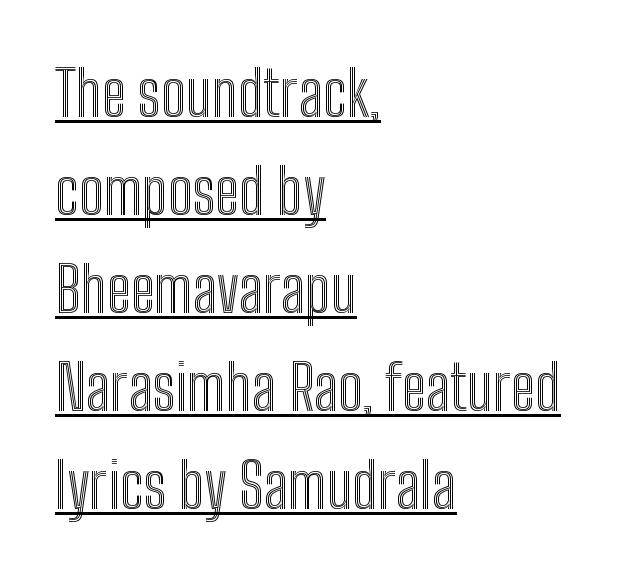
{"italic": "no", "width": "condensed", "x_height": "medium", "monospaced": "no", "underline": "yes", "align": "left", "line_spacing": "normal", "line_spacing_ratio": 1.58, "letter_spacing": "normal", "letter_spacing_em": 0.0, "glyph_px": 62}
